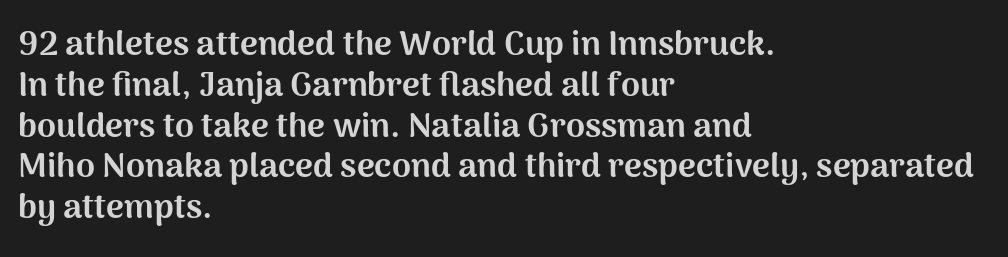
The horizontal fit of the characters is conventional and even. Compared with a centered layout, this one pins lines to the left instead. This sample has the flowing, uneven cadence of proportional lettering. The typesetting leans heavy: a genuine bold.
